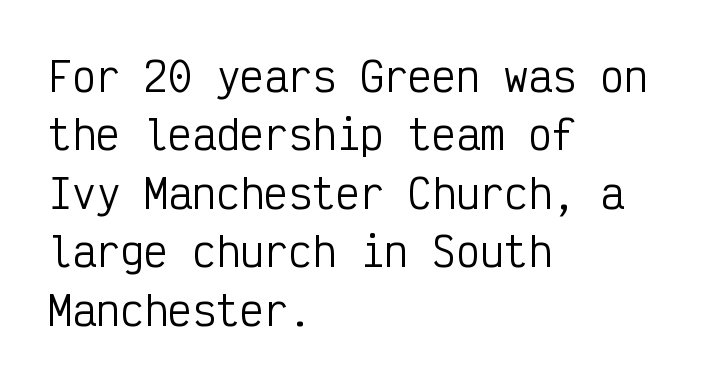
Q: Is the text bold? A: No.
Q: Is the text italic (slanted)? A: No, it is upright.
Q: Is the typeface a serif or a sans-serif typeface? A: Sans-serif.
Q: Is the text underlined? A: No.
Q: How is the paragraph aligned? A: Left-aligned.
Q: Is the spacing between letters normal or unusually wide? A: Normal.
Q: Is the spacing between lines tight, normal or loose? A: Normal.
Q: Width (condensed, normal, or wide)? A: Condensed.
Q: Stroke contrast? A: Low.
Q: x-height? A: Medium.
Q: Monospaced? A: Yes.
